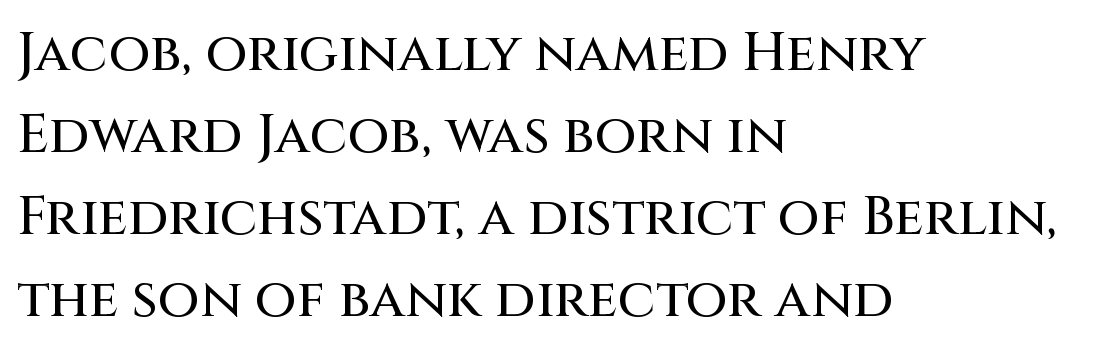
{"serif": "no", "italic": "no", "width": "normal", "stroke_contrast": "medium", "x_height": "large", "monospaced": "no", "underline": "no", "align": "left", "line_spacing": "normal", "line_spacing_ratio": 1.52, "letter_spacing": "normal", "letter_spacing_em": 0.0, "glyph_px": 54}
